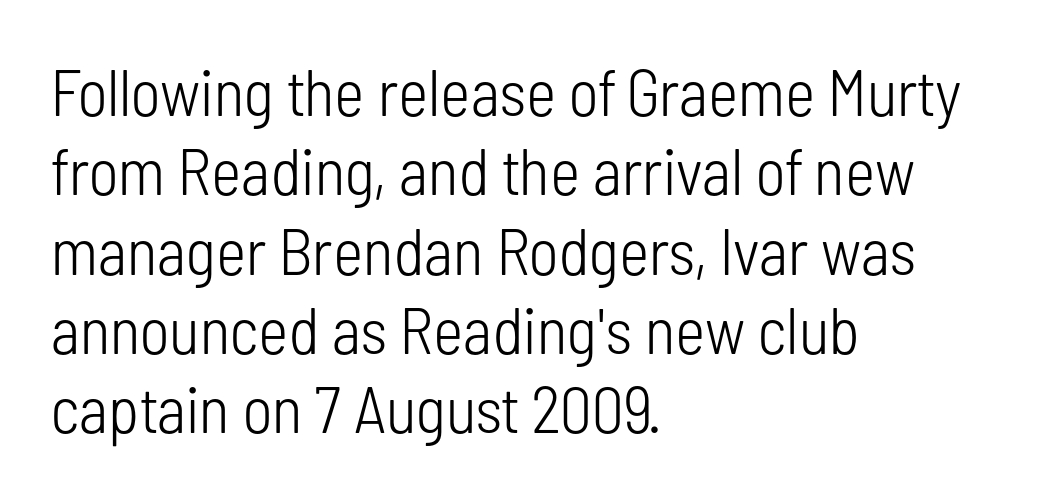
The image shows 65 px light, condensed sans-serif type, upright; set left-aligned, line spacing 1.22x, normal letter spacing, not underlined; low stroke contrast and a medium x-height.
